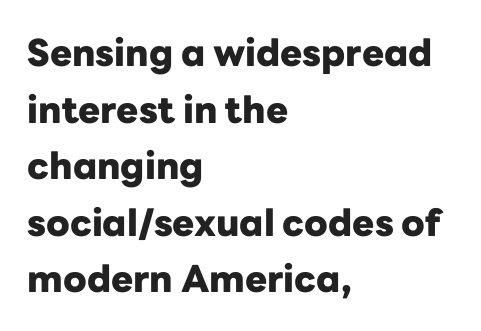
Short and long lines alike share a common starting point at left. The type sits square on the baseline with zero lean. The font is running at its bold setting. A bare baseline throughout the passage. These lines are rendered in a variable-pitch font. The rows are spaced the way most documents space them.
